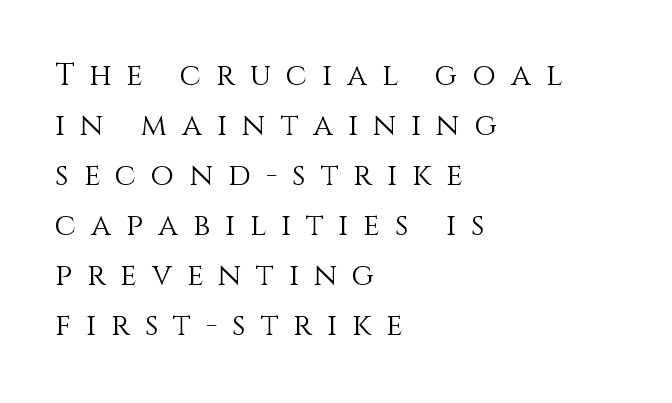
Q: Is the text bold? A: No.
Q: Is the text italic (slanted)? A: No, it is upright.
Q: Is the text underlined? A: No.
Q: How is the paragraph aligned? A: Left-aligned.
Q: Is the spacing between letters normal or unusually wide? A: Unusually wide.
Q: Is the spacing between lines tight, normal or loose? A: Normal.
Q: Width (condensed, normal, or wide)? A: Normal.
Q: Stroke contrast? A: Medium.
Q: x-height? A: Large.
Q: Monospaced? A: No.
